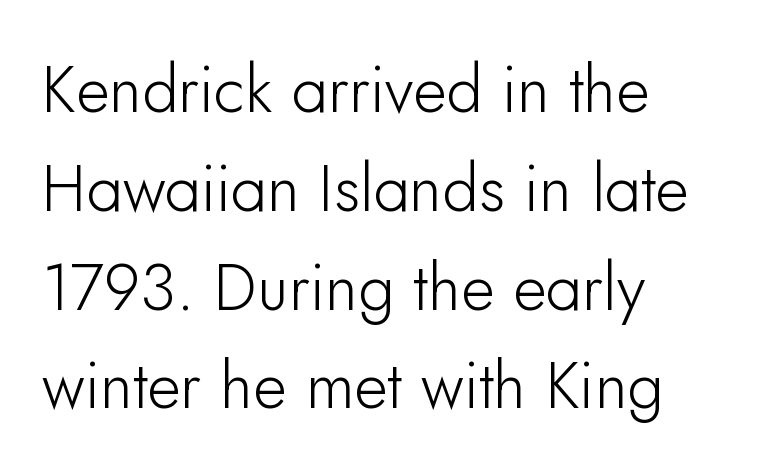
These lines are set flush left with a ragged right edge. Unmarked baselines from the first word to the last. The space between consecutive lines is moderate. No italicization has been applied; the sample stays upright. What kind of face is this? One without serifs — a sans.
